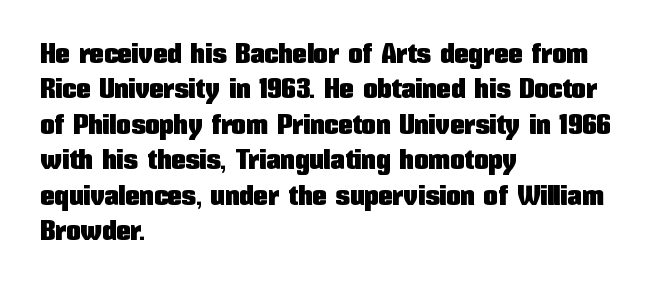
The image shows 29 px condensed sans-serif type, upright; set left-aligned, line spacing 1.22x, normal letter spacing, not underlined; low stroke contrast and a medium x-height.
